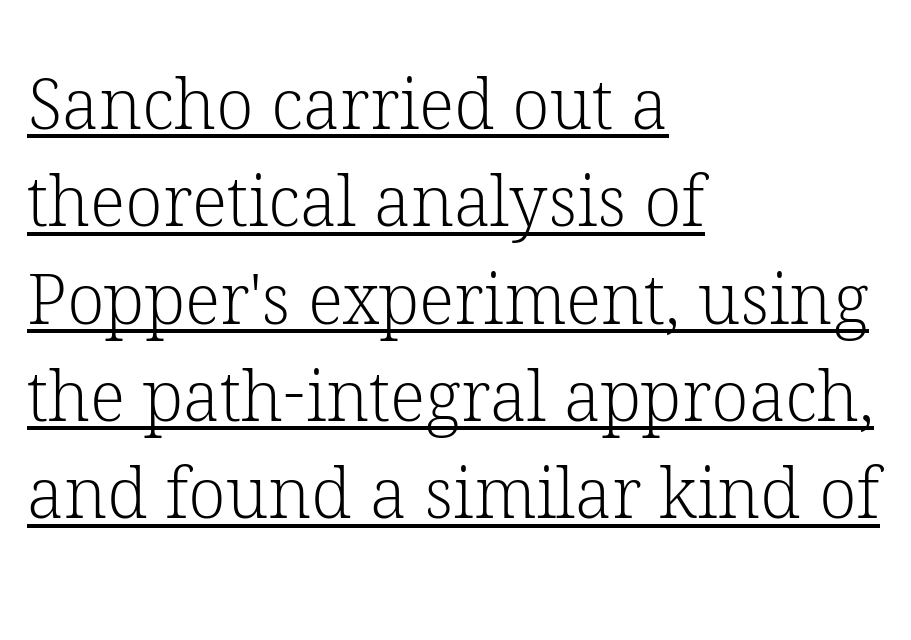
Q: Is the text bold? A: No.
Q: Is the text italic (slanted)? A: No, it is upright.
Q: Is the typeface a serif or a sans-serif typeface? A: Serif.
Q: Is the text underlined? A: Yes.
Q: How is the paragraph aligned? A: Left-aligned.
Q: Is the spacing between letters normal or unusually wide? A: Normal.
Q: Is the spacing between lines tight, normal or loose? A: Normal.
Q: Width (condensed, normal, or wide)? A: Normal.
Q: Stroke contrast? A: Low.
Q: x-height? A: Medium.
Q: Monospaced? A: No.
